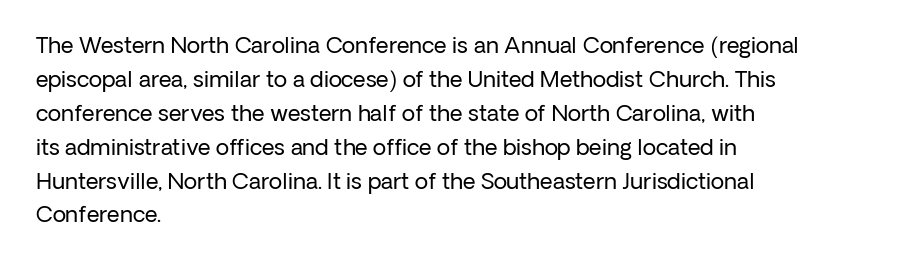
The image shows 22 px text type, upright; set left-aligned, normal line spacing (1.54x), normal letter spacing, not underlined.
